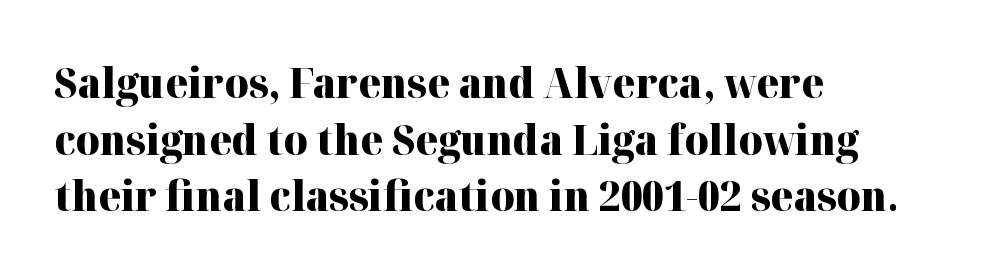
{"serif": "yes", "italic": "no", "bold": "yes", "weight": "heavy", "width": "normal", "stroke_contrast": "high", "x_height": "medium", "monospaced": "no", "underline": "no", "align": "left", "line_spacing": "normal", "line_spacing_ratio": 1.38, "letter_spacing": "normal", "letter_spacing_em": 0.0, "glyph_px": 41}
